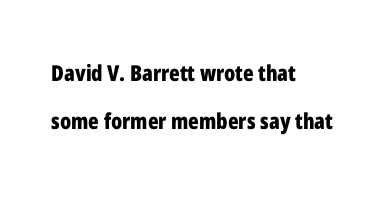
Q: Is the text bold? A: Yes.
Q: Is the text italic (slanted)? A: No, it is upright.
Q: Is the text underlined? A: No.
Q: How is the paragraph aligned? A: Left-aligned.
Q: Is the spacing between letters normal or unusually wide? A: Normal.
Q: Is the spacing between lines tight, normal or loose? A: Loose.
